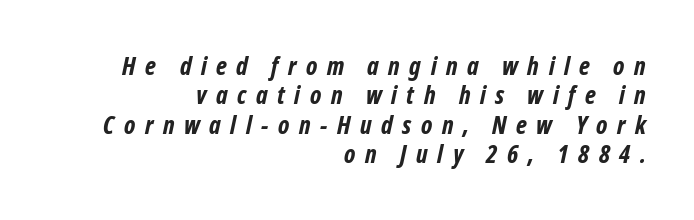
This sample is right-justified, so line beginnings fall wherever the words allow. Bold? Absolutely — the strokes are thick and heavy. Here the glyphs are tracked loosely, breaking word shapes into spaced letters. A clean baseline with only descenders dipping below it.
